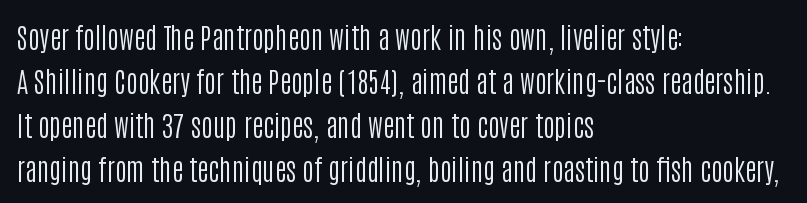
{"serif": "no", "italic": "no", "bold": "no", "weight": "regular", "width": "condensed", "stroke_contrast": "low", "x_height": "large", "monospaced": "no", "underline": "no", "align": "left", "line_spacing": "normal", "line_spacing_ratio": 1.57, "letter_spacing": "normal", "letter_spacing_em": 0.0, "glyph_px": 28}
